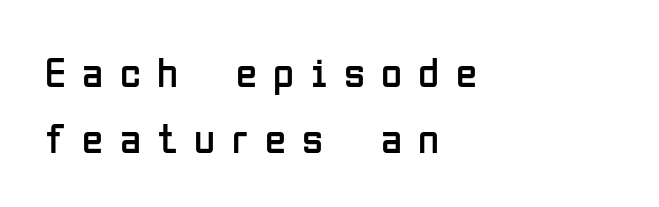
The image shows 43 px regular-weight, condensed sans-serif type, upright; set left-aligned, normal line spacing (1.53x), unusually wide letter spacing (+0.38 em), not underlined; low stroke contrast and a medium x-height.
